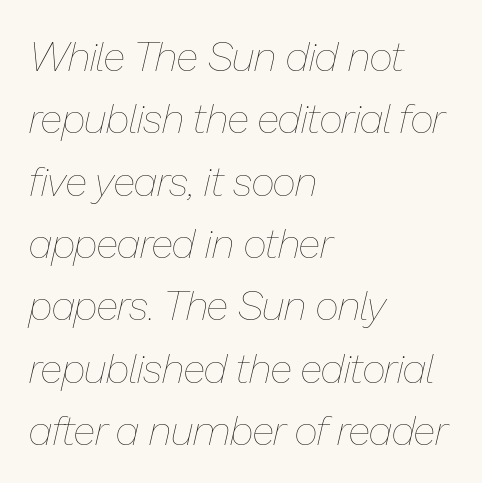
Q: Is the text bold? A: No.
Q: Is the text italic (slanted)? A: Yes, it leans right by about 13 degrees.
Q: Is the text underlined? A: No.
Q: How is the paragraph aligned? A: Left-aligned.
Q: Is the spacing between letters normal or unusually wide? A: Normal.
Q: Is the spacing between lines tight, normal or loose? A: Normal.
Q: Width (condensed, normal, or wide)? A: Normal.
Q: Stroke contrast? A: Low.
Q: x-height? A: Medium.
Q: Monospaced? A: No.
